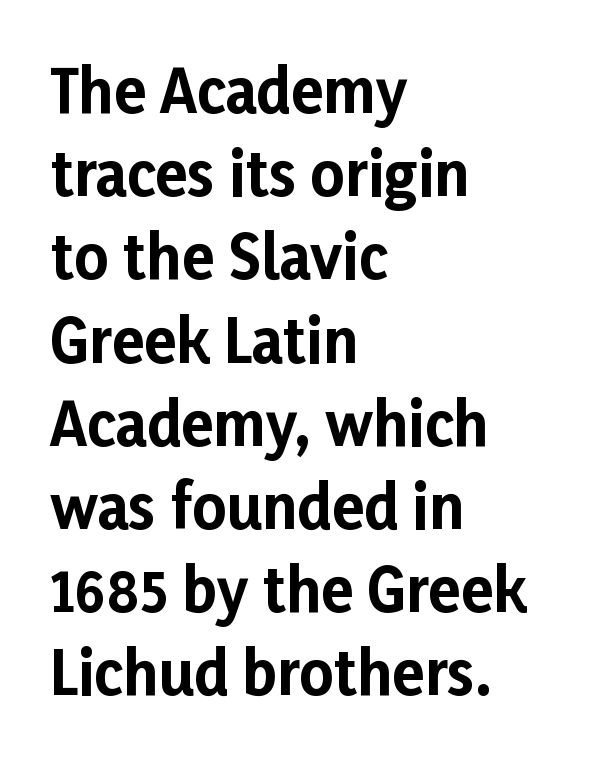
Is there much room between lines? A standard amount, neither cramped nor airy. No feet cap the strokes, marking this as sans-serif type. The strokes are fattened all the way to bold. These lines are set flush left with a ragged right edge.
